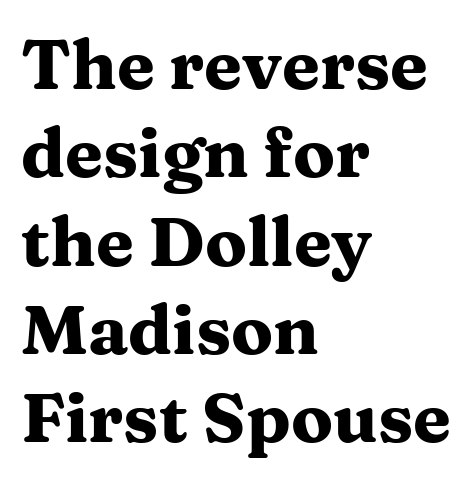
Q: Is the text bold? A: Yes.
Q: Is the text italic (slanted)? A: No, it is upright.
Q: Is the typeface a serif or a sans-serif typeface? A: Serif.
Q: Is the text underlined? A: No.
Q: How is the paragraph aligned? A: Left-aligned.
Q: Is the spacing between letters normal or unusually wide? A: Normal.
Q: Is the spacing between lines tight, normal or loose? A: Normal.
Q: Width (condensed, normal, or wide)? A: Wide.
Q: Stroke contrast? A: Medium.
Q: x-height? A: Medium.
Q: Monospaced? A: No.
